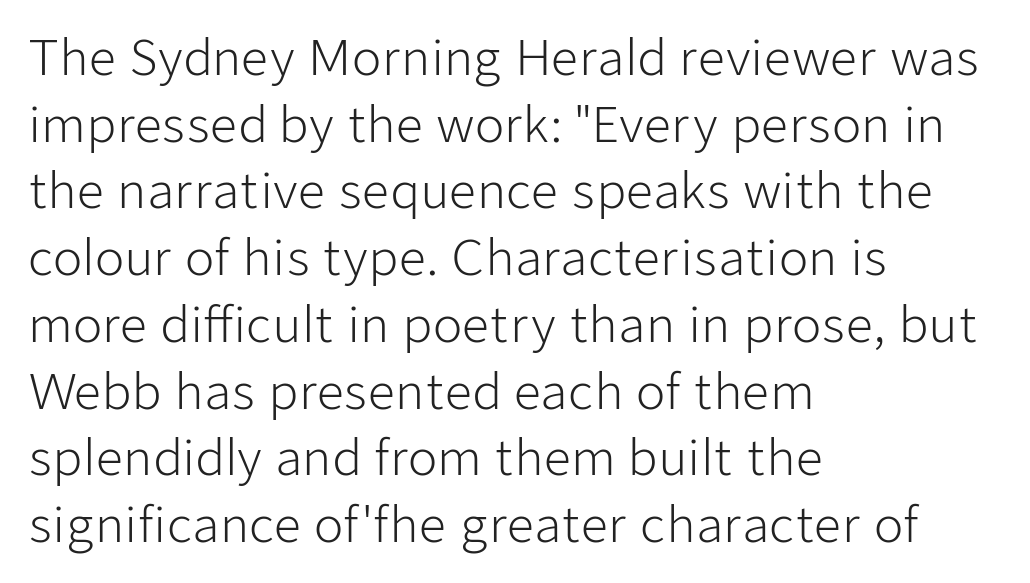
The image shows 48 px light sans-serif type, upright; set left-aligned, normal line spacing (1.39x), normal letter spacing, not underlined; low stroke contrast and a medium x-height.
